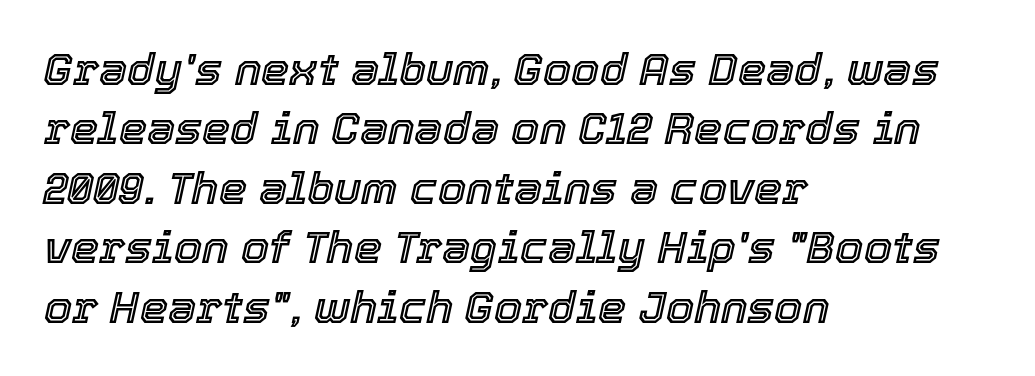
{"italic": "yes", "lean": "right", "slant_degrees": 12, "width": "normal", "x_height": "medium", "monospaced": "no", "underline": "no", "align": "left", "line_spacing": "normal", "line_spacing_ratio": 1.32, "letter_spacing": "normal", "letter_spacing_em": 0.0, "glyph_px": 45}
